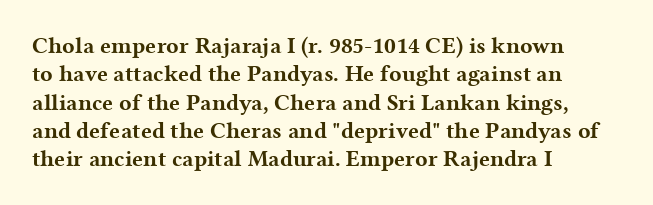
Q: Is the text bold? A: Yes.
Q: Is the text italic (slanted)? A: No, it is upright.
Q: Is the text underlined? A: No.
Q: How is the paragraph aligned? A: Left-aligned.
Q: Is the spacing between letters normal or unusually wide? A: Normal.
